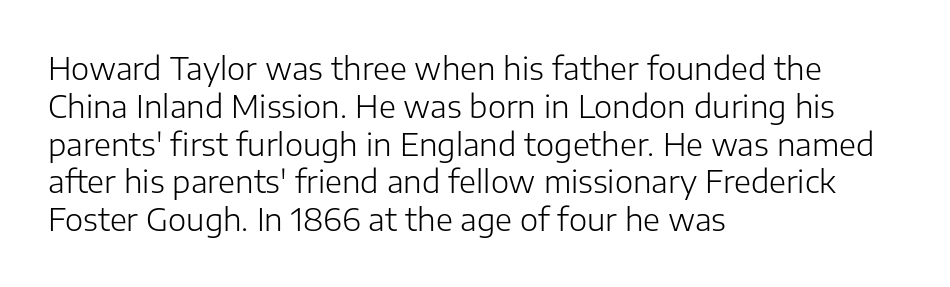
The image shows 31 px light sans-serif type, upright; set left-aligned, line spacing 1.22x, normal letter spacing, not underlined; low stroke contrast and a medium x-height.
